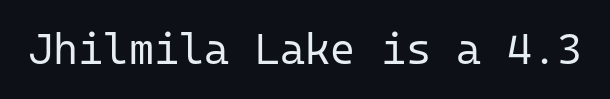
{"serif": "no", "italic": "no", "bold": "no", "weight": "regular", "width": "normal", "stroke_contrast": "low", "x_height": "medium", "monospaced": "yes", "underline": "no", "letter_spacing": "normal", "letter_spacing_em": 0.0, "glyph_px": 43}
